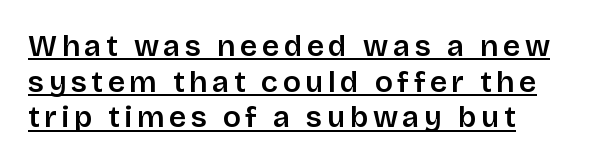
Q: Is the text italic (slanted)? A: No, it is upright.
Q: Is the typeface a serif or a sans-serif typeface? A: Sans-serif.
Q: Is the text underlined? A: Yes.
Q: How is the paragraph aligned? A: Left-aligned.
Q: Width (condensed, normal, or wide)? A: Normal.
Q: Stroke contrast? A: Low.
Q: x-height? A: Large.
Q: Monospaced? A: No.
